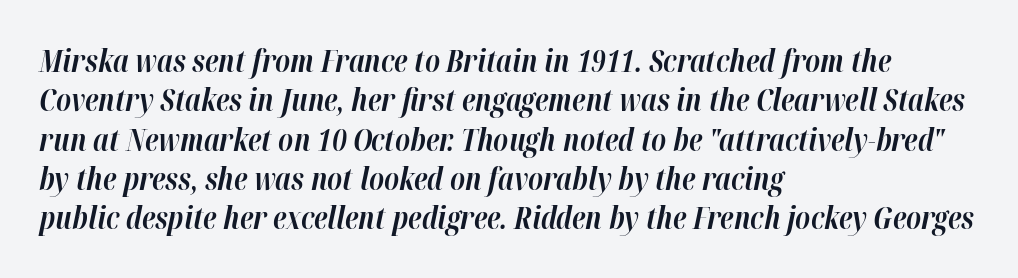
The image shows 30 px bold type, italic (leaning right); set left-aligned, normal line spacing (1.31x), normal letter spacing, not underlined; high stroke contrast and a medium x-height.
